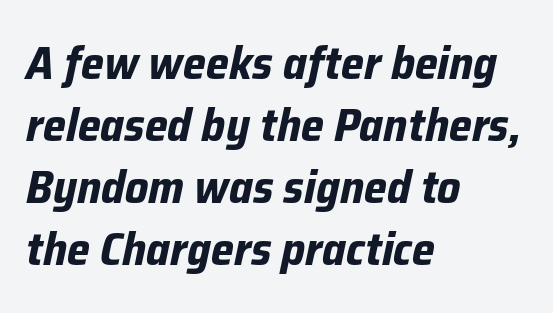
How would I describe the line gaps? Plain and ordinary. Teacher's note: observe the even left margin — that is flush-left alignment. The font is running at its bold setting. Only glyphs here, with clear space below each row. There's an unmistakable incline to the writing here.
